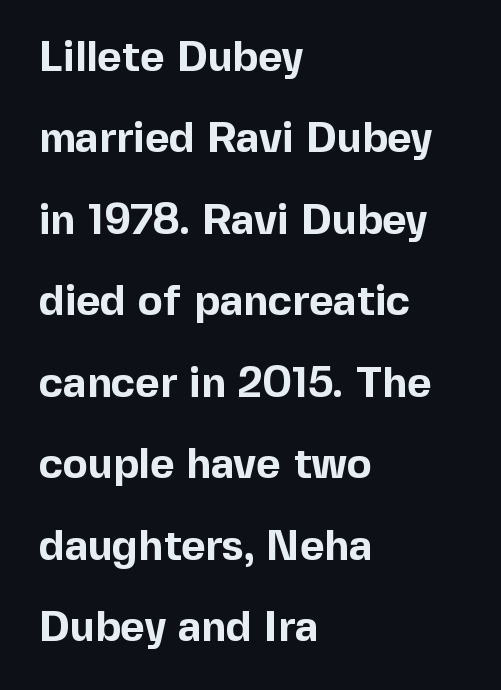
Q: Is the text bold? A: Yes.
Q: Is the text italic (slanted)? A: No, it is upright.
Q: Is the typeface a serif or a sans-serif typeface? A: Sans-serif.
Q: Is the text underlined? A: No.
Q: How is the paragraph aligned? A: Left-aligned.
Q: Is the spacing between letters normal or unusually wide? A: Normal.
Q: Is the spacing between lines tight, normal or loose? A: Loose.
Q: Width (condensed, normal, or wide)? A: Normal.
Q: x-height? A: Medium.
Q: Monospaced? A: No.
